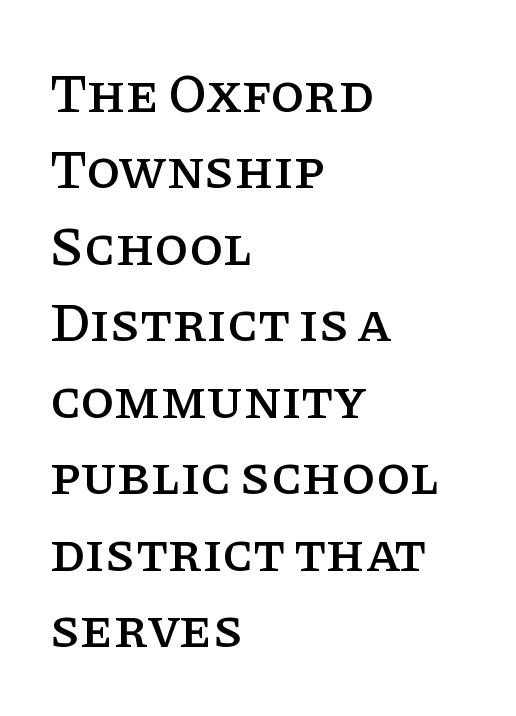
The image shows 55 px serif type, upright; set left-aligned, normal line spacing (1.39x), normal letter spacing, not underlined; low stroke contrast and a large x-height.
